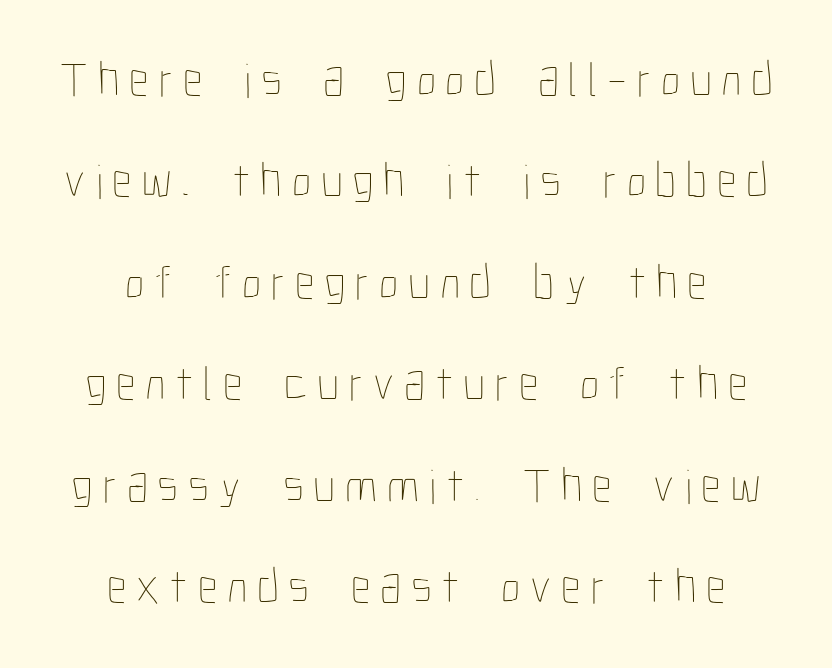
{"italic": "no", "bold": "no", "weight": "thin", "width": "condensed", "stroke_contrast": "low", "x_height": "medium", "monospaced": "no", "underline": "no", "line_spacing": "loose", "line_spacing_ratio": 2.07, "letter_spacing": "wide", "letter_spacing_em": 0.2, "glyph_px": 49}
